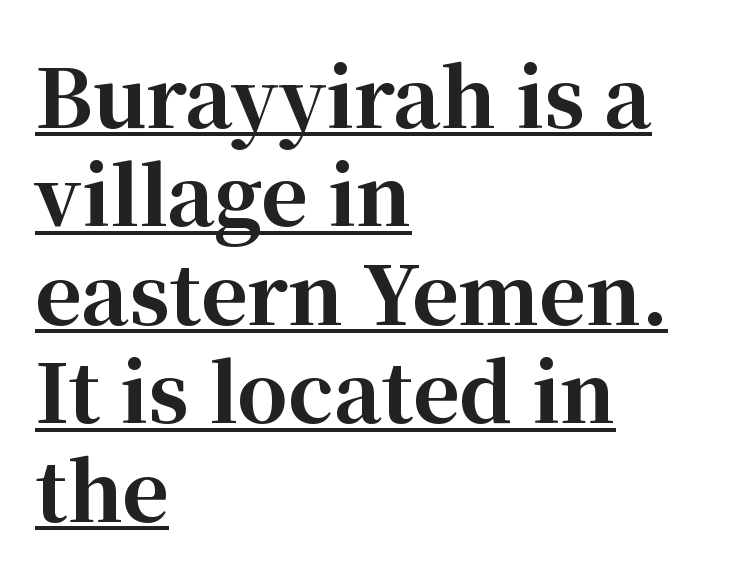
The image shows 80 px bold serif type, upright; set left-aligned, line spacing 1.23x, normal letter spacing, underlined; high stroke contrast and a medium x-height.
